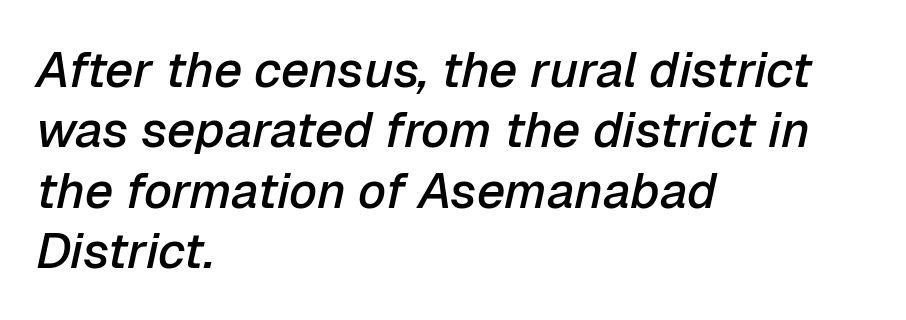
{"italic": "yes", "lean": "right", "slant_degrees": 12, "bold": "semi", "weight": "semibold", "width": "normal", "stroke_contrast": "low", "x_height": "medium", "monospaced": "no", "underline": "no", "align": "left", "line_spacing_ratio": 1.21, "letter_spacing": "normal", "letter_spacing_em": 0.0, "glyph_px": 50}
